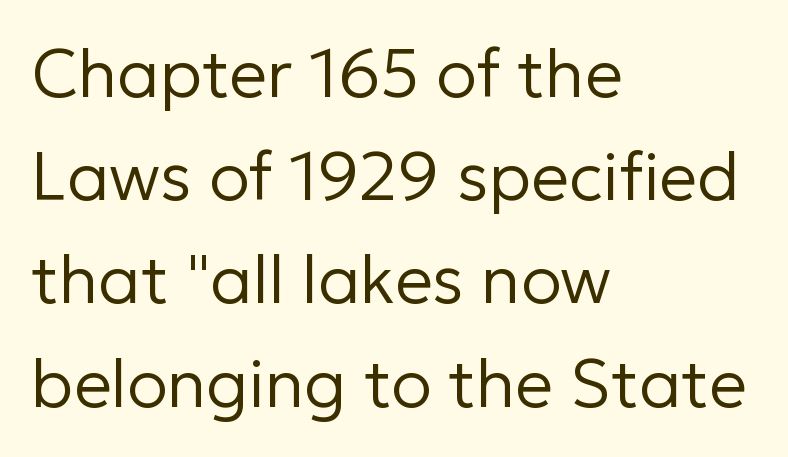
{"serif": "no", "italic": "no", "bold": "no", "weight": "regular", "width": "normal", "stroke_contrast": "low", "x_height": "medium", "monospaced": "no", "underline": "no", "align": "left", "line_spacing": "normal", "line_spacing_ratio": 1.54, "letter_spacing": "normal", "letter_spacing_em": 0.0, "glyph_px": 67}
